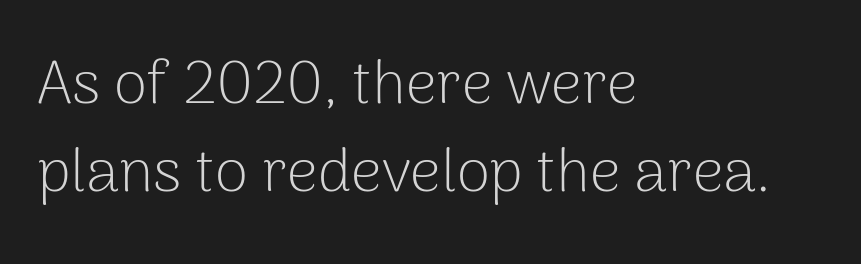
{"serif": "no", "italic": "no", "bold": "no", "weight": "light", "width": "normal", "stroke_contrast": "low", "x_height": "medium", "monospaced": "no", "underline": "no", "align": "left", "line_spacing": "normal", "line_spacing_ratio": 1.45, "letter_spacing": "normal", "letter_spacing_em": 0.0, "glyph_px": 61}
